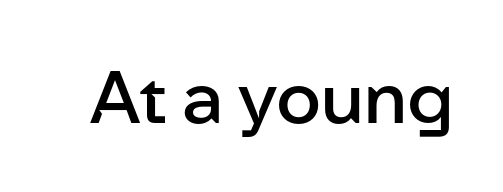
The image shows 72 px semibold sans-serif type, upright; set normal letter spacing, not underlined; low stroke contrast and a medium x-height.
